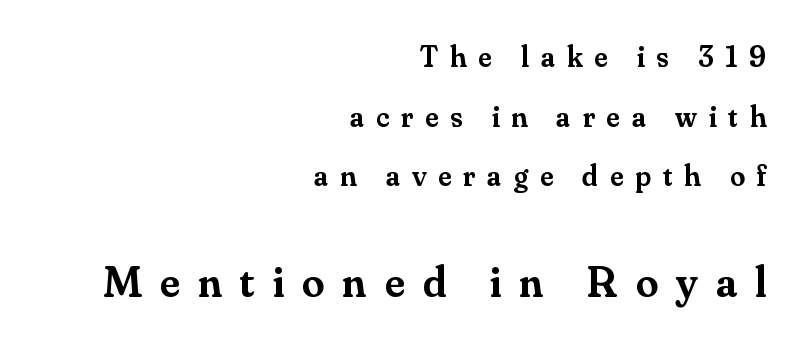
Visually, the bottom section dominates because its glyphs are scaled up. Check where the strokes stop: tiny serifs finish them off. Weight: semibold (demi). The passage shown is typed in a proportional face where columns would drift. The tracking jumps out immediately: characters are airy and widely separated. Leading: increased.
